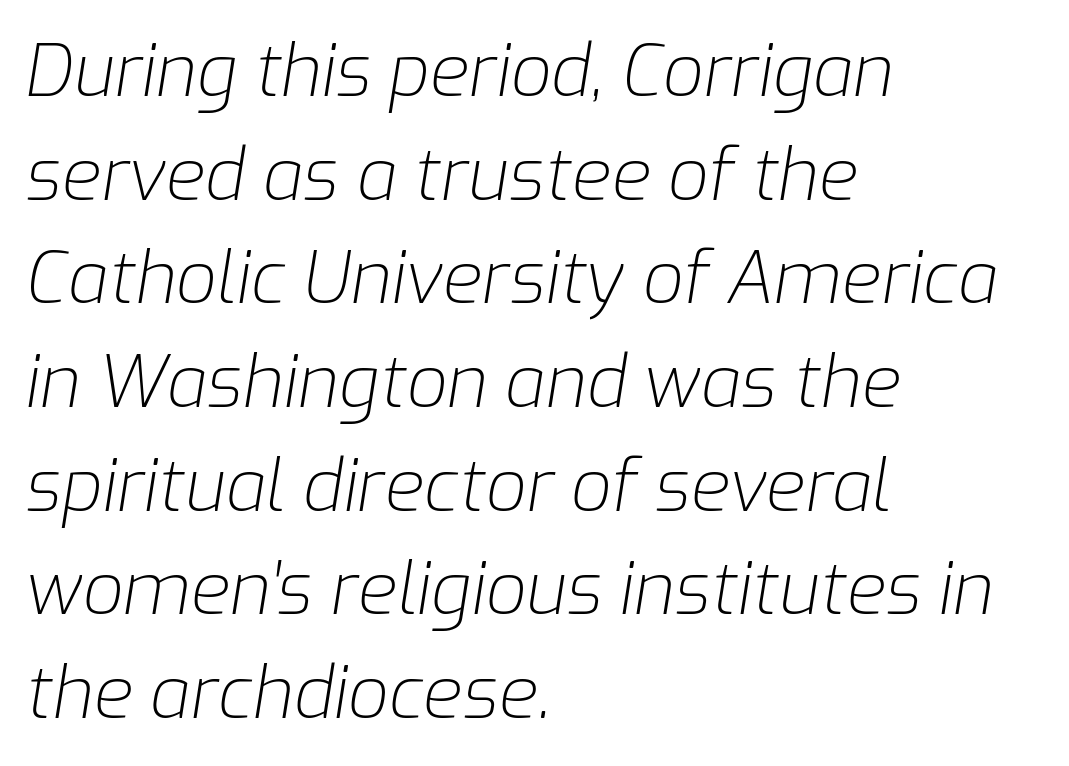
The image shows 72 px light type, italic (leaning right); set left-aligned, normal line spacing (1.44x), normal letter spacing, not underlined; low stroke contrast and a medium x-height.
